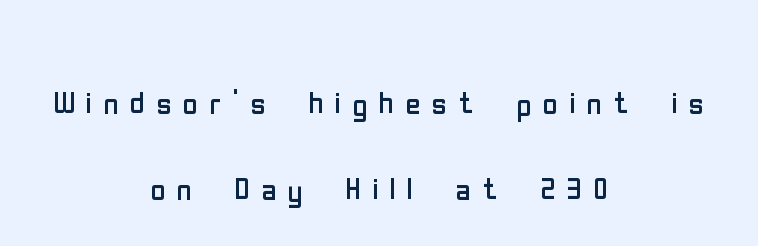
Line starts and ends both wander, symmetrically. Stems and bowls with no extra thickness — not bold. It's the straight-up-and-down kind of type. The line texture is sparse and dotted thanks to wide tracking. Widely set lines give the paragraph a tall, airy silhouette.
